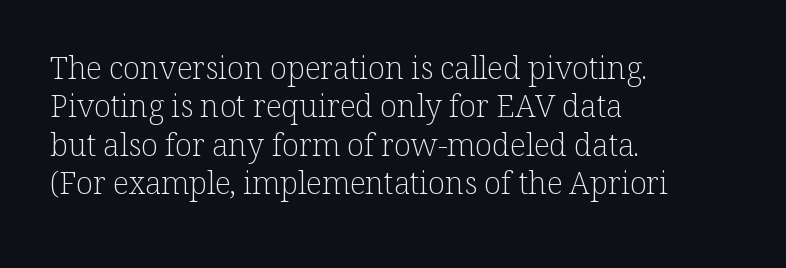
A typesetter would call this proportional, since set widths differ per character. Counters stay open thanks to moderate or lighter strokes. A typesetter would call this zero additional tracking. Short and long lines alike share a common starting point at left.
